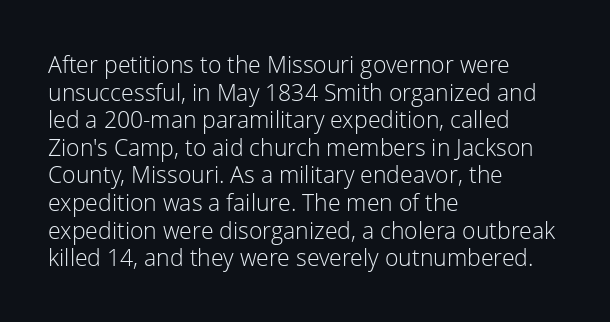
Unlike italic type, these characters show no tilt at all. The string is rendered with underlining switched off. The lines are quadded left. Tracking here is standard; glyphs follow each other at the usual distance. The letters look calm and open, with moderate or lighter stems.
